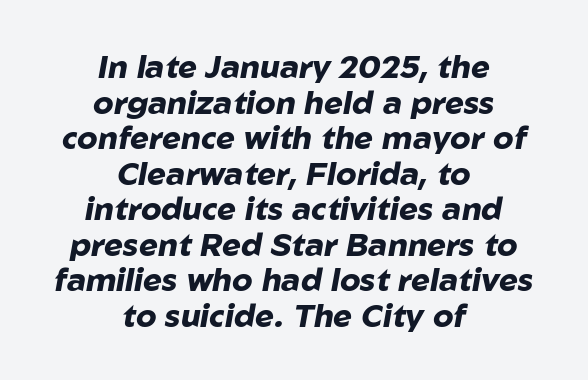
{"italic": "yes", "lean": "right", "slant_degrees": 10, "bold": "yes", "weight": "heavy", "width": "normal", "stroke_contrast": "low", "x_height": "medium", "monospaced": "no", "underline": "no", "align": "center", "line_spacing": "tight", "line_spacing_ratio": 1.11, "letter_spacing": "normal", "letter_spacing_em": 0.0, "glyph_px": 32}
